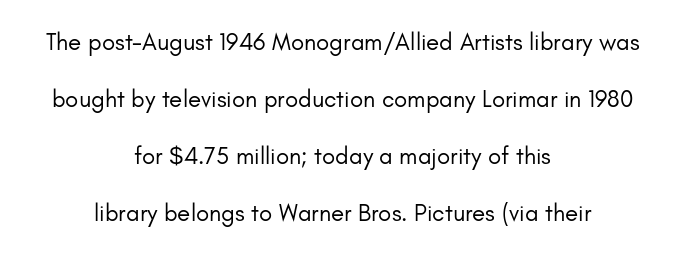
Compared with typical body copy, the letter spacing here is the same. The typeface has the unassuming heft of standard copy or less. Does the lettering tilt? It doesn't — this is upright. Vertically, the passage feels expansive, rows floating well apart.
